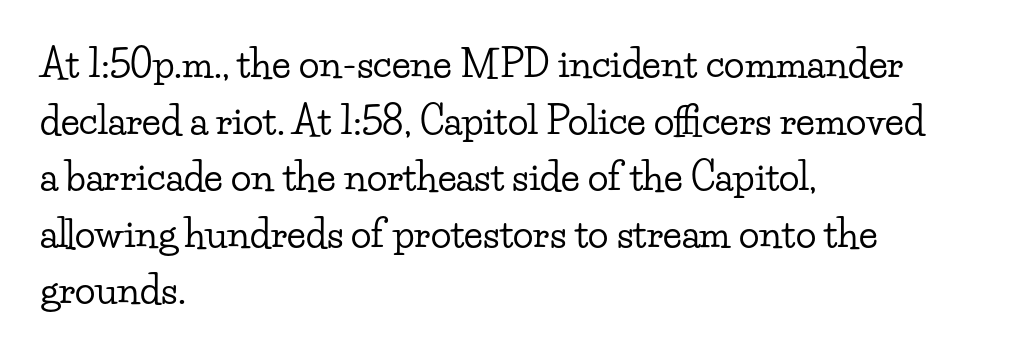
{"serif": "yes", "italic": "no", "width": "wide", "stroke_contrast": "low", "x_height": "small", "monospaced": "no", "underline": "no", "align": "left", "line_spacing": "normal", "line_spacing_ratio": 1.49, "letter_spacing": "normal", "letter_spacing_em": 0.0, "glyph_px": 38}
